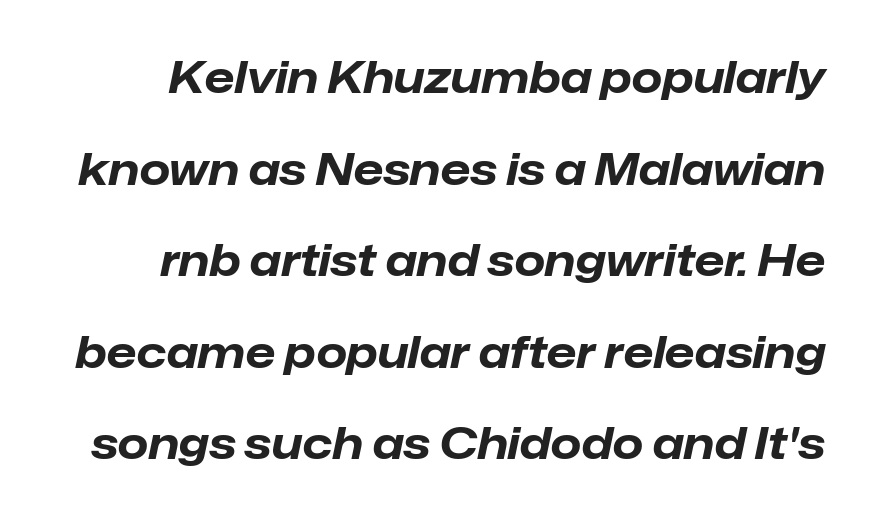
Q: Is the text bold? A: Yes.
Q: Is the text italic (slanted)? A: Yes, it leans right by about 12 degrees.
Q: Is the text underlined? A: No.
Q: Is the spacing between letters normal or unusually wide? A: Normal.
Q: Is the spacing between lines tight, normal or loose? A: Loose.
Q: Width (condensed, normal, or wide)? A: Normal.
Q: Stroke contrast? A: Low.
Q: x-height? A: Medium.
Q: Monospaced? A: No.
